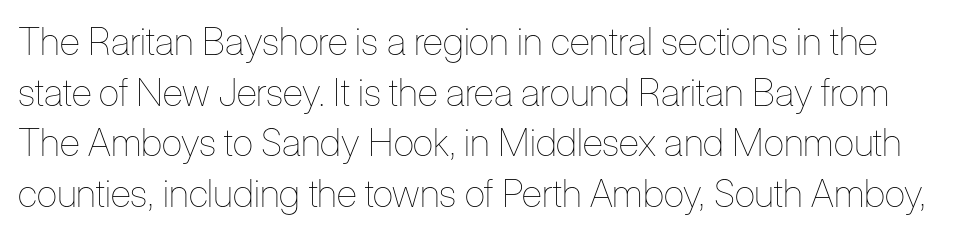
Q: Is the text bold? A: No.
Q: Is the text italic (slanted)? A: No, it is upright.
Q: Is the text underlined? A: No.
Q: Is the spacing between letters normal or unusually wide? A: Normal.
Q: Is the spacing between lines tight, normal or loose? A: Normal.
Q: Width (condensed, normal, or wide)? A: Condensed.
Q: Stroke contrast? A: Low.
Q: x-height? A: Medium.
Q: Monospaced? A: No.
